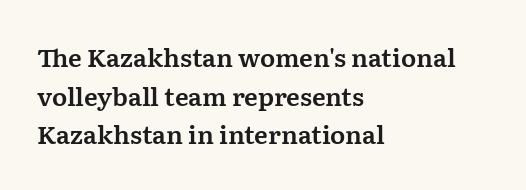
Inter-character spacing is left at the font's built-in metrics. Quick note: underline off. Horizontal alignment here is leftward, the default for most running prose. Posture: vertical. Line spacing here is normal.
